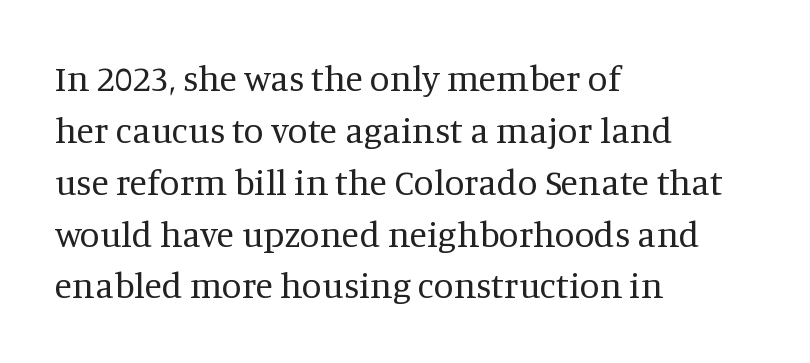
The image shows 36 px regular-weight serif type, upright; set left-aligned, normal line spacing (1.44x), normal letter spacing, not underlined; medium stroke contrast and a large x-height.
